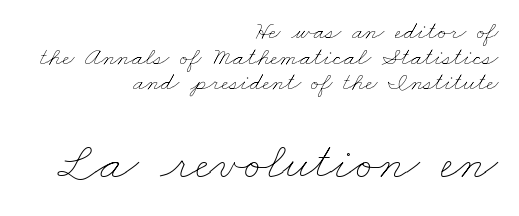
Leading is clearly below the norm, producing a dense column. The face looks like a standard text weight, possibly lighter. Character widths vary here, with narrow letters taking less room than wide ones. Line endings align vertically; line beginnings do not. The type is set solid horizontally, with unmodified tracking.
